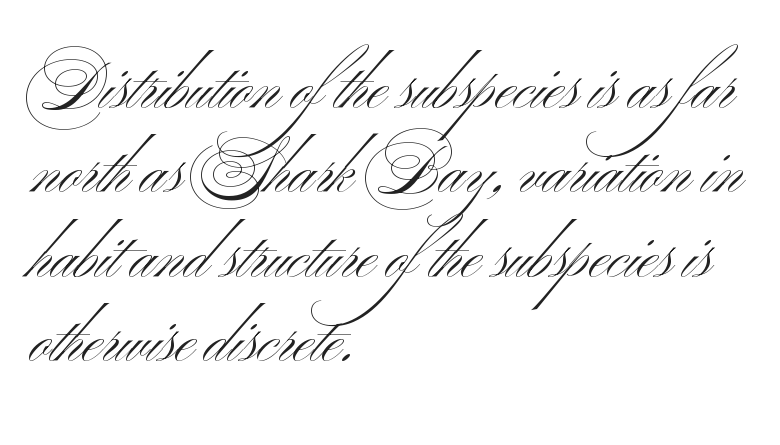
{"serif": "no", "bold": "no", "weight": "light", "width": "wide", "stroke_contrast": "medium", "x_height": "small", "monospaced": "no", "underline": "no", "align": "left", "line_spacing": "normal", "line_spacing_ratio": 1.3, "letter_spacing": "normal", "letter_spacing_em": 0.0, "glyph_px": 65}
